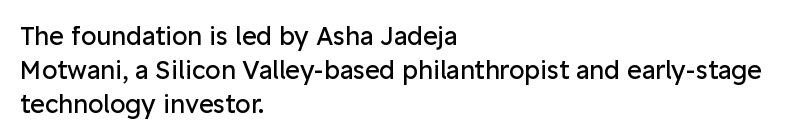
The image shows 25 px text type, upright; set left-aligned, normal line spacing (1.36x), normal letter spacing, not underlined.
